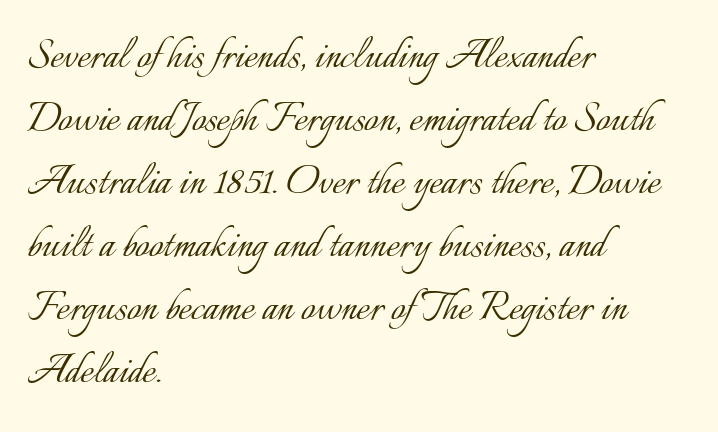
{"bold": "no", "weight": "light", "width": "normal", "stroke_contrast": "low", "x_height": "small", "monospaced": "no", "underline": "no", "align": "left", "line_spacing": "normal", "line_spacing_ratio": 1.26, "letter_spacing": "normal", "letter_spacing_em": 0.0, "glyph_px": 50}
